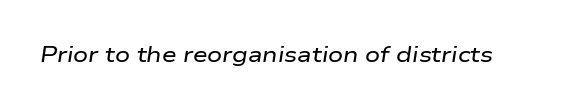
The image shows 21 px text type, italic (leaning right); set normal letter spacing, not underlined.
